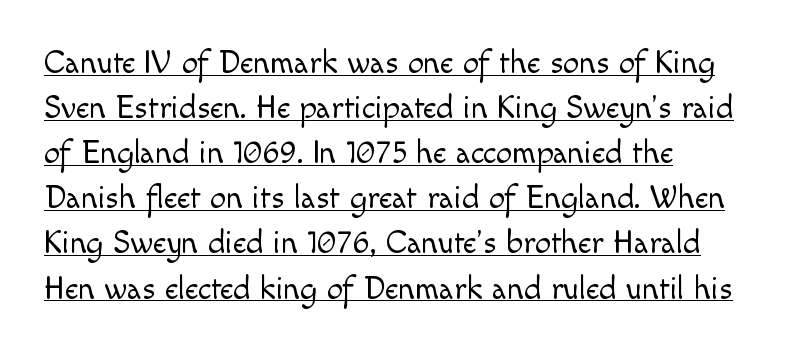
{"serif": "no", "italic": "no", "bold": "no", "weight": "light", "width": "normal", "x_height": "small", "monospaced": "no", "underline": "yes", "align": "left", "line_spacing": "normal", "line_spacing_ratio": 1.41, "letter_spacing": "normal", "letter_spacing_em": 0.0, "glyph_px": 32}
